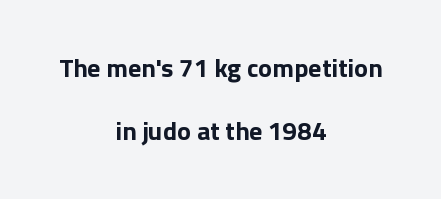
{"italic": "no", "bold": "yes", "underline": "no", "align": "center", "line_spacing": "loose", "line_spacing_ratio": 2.44, "letter_spacing": "normal", "letter_spacing_em": 0.0, "glyph_px": 26}
